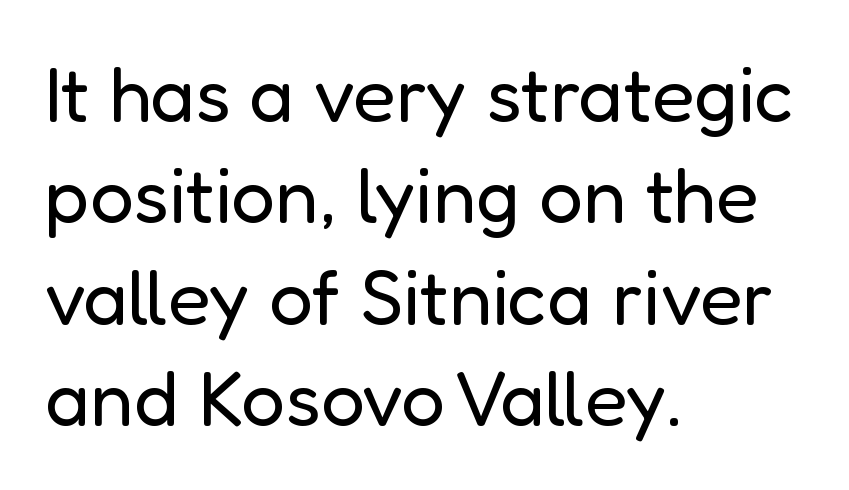
The passage shown stacks its lines at a standard gap. Does the lettering tilt? It doesn't — this is upright. The weight would be labelled regular, book, light, or lighter still. Typeset ragged right — the left edge is the straight one. These lines are rendered in a variable-pitch font. The passage shown is not underscored anywhere.
